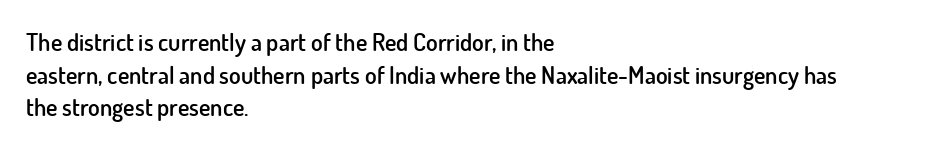
One glance says typical: line gaps are just what's usual. Tracking value appears to be zero — textbook default spacing. Tall strokes in this sample are plumb rather than angled. Firm but not heavy-handed strokes: this text is semibold.
